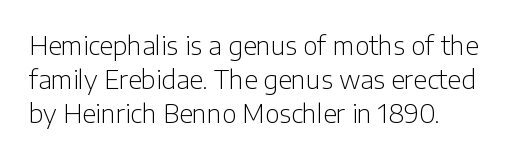
Q: Is the text bold? A: No.
Q: Is the text italic (slanted)? A: No, it is upright.
Q: Is the text underlined? A: No.
Q: How is the paragraph aligned? A: Left-aligned.
Q: Is the spacing between letters normal or unusually wide? A: Normal.
Q: Is the spacing between lines tight, normal or loose? A: Normal.
